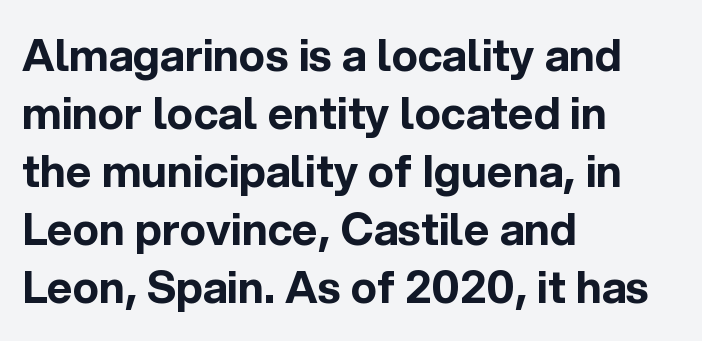
{"serif": "no", "italic": "no", "bold": "yes", "weight": "bold", "width": "normal", "x_height": "medium", "monospaced": "no", "underline": "no", "align": "left", "line_spacing": "normal", "line_spacing_ratio": 1.32, "letter_spacing": "normal", "letter_spacing_em": 0.0, "glyph_px": 44}
